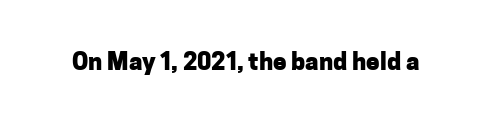
{"italic": "no", "bold": "yes", "underline": "no", "letter_spacing": "normal", "letter_spacing_em": 0.0, "glyph_px": 24}
